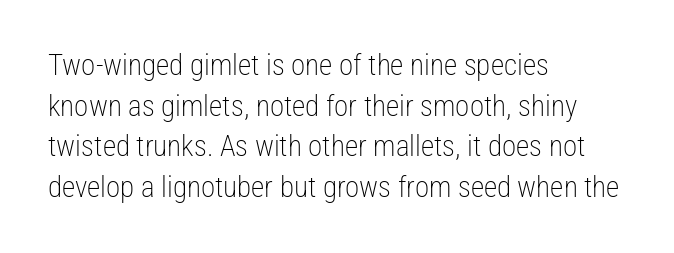
Q: Is the text bold? A: No.
Q: Is the text italic (slanted)? A: No, it is upright.
Q: Is the typeface a serif or a sans-serif typeface? A: Sans-serif.
Q: Is the text underlined? A: No.
Q: How is the paragraph aligned? A: Left-aligned.
Q: Is the spacing between letters normal or unusually wide? A: Normal.
Q: Is the spacing between lines tight, normal or loose? A: Normal.
Q: Width (condensed, normal, or wide)? A: Condensed.
Q: Stroke contrast? A: Low.
Q: x-height? A: Medium.
Q: Monospaced? A: No.
